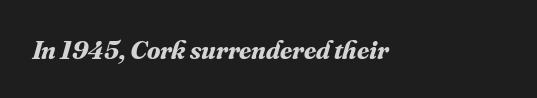
Q: Is the text bold? A: Yes.
Q: Is the text italic (slanted)? A: Yes, it leans right by about 16 degrees.
Q: Is the text underlined? A: No.
Q: Is the spacing between letters normal or unusually wide? A: Normal.
